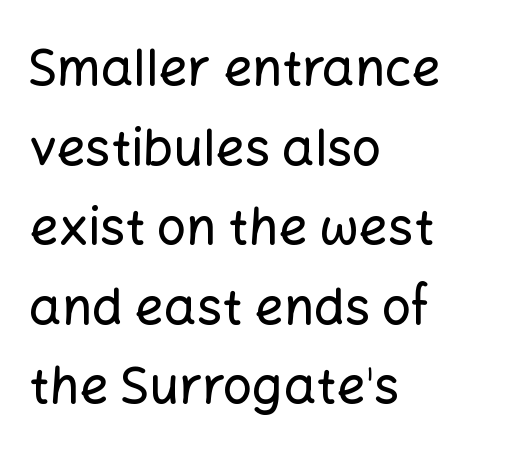
Q: Is the text italic (slanted)? A: No, it is upright.
Q: Is the typeface a serif or a sans-serif typeface? A: Sans-serif.
Q: Is the text underlined? A: No.
Q: How is the paragraph aligned? A: Left-aligned.
Q: Is the spacing between letters normal or unusually wide? A: Normal.
Q: Is the spacing between lines tight, normal or loose? A: Normal.
Q: Width (condensed, normal, or wide)? A: Normal.
Q: Stroke contrast? A: Low.
Q: x-height? A: Medium.
Q: Monospaced? A: No.
